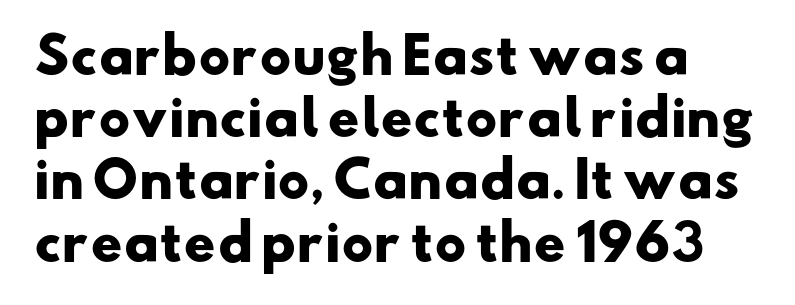
{"serif": "no", "bold": "yes", "weight": "heavy", "width": "wide", "stroke_contrast": "low", "x_height": "small", "monospaced": "no", "underline": "no", "line_spacing": "normal", "line_spacing_ratio": 1.27, "letter_spacing": "normal", "letter_spacing_em": 0.0, "glyph_px": 49}
